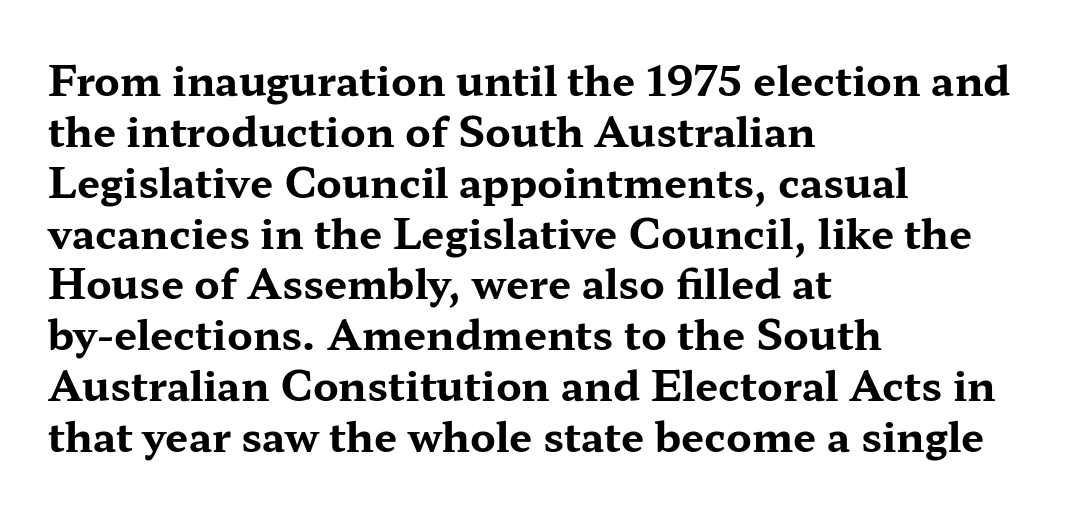
The image shows 41 px bold, wide serif type, upright; set left-aligned, line spacing 1.24x, normal letter spacing, not underlined; medium stroke contrast and a medium x-height.
